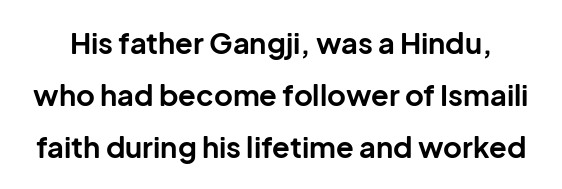
The image shows 29 px bold sans-serif type, upright; set line spacing 1.8x, normal letter spacing, not underlined; low stroke contrast and a medium x-height.
